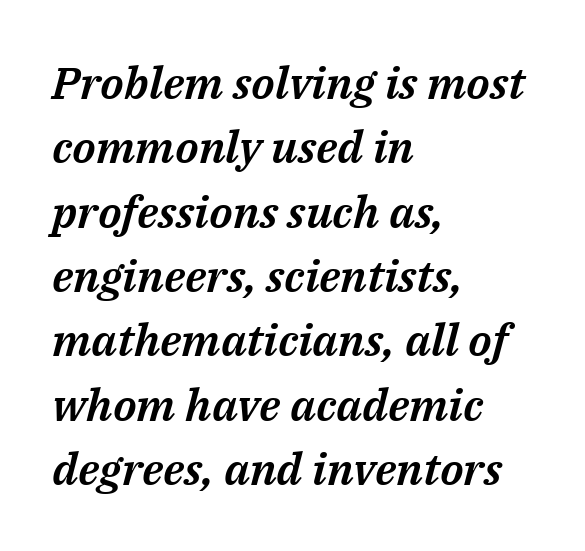
Here the glyphs are tracked normally, forming tight word shapes. Each new line begins a customary step beneath the previous one. Slanted lettering throughout. Honestly, there is no underline to notice here at all.
